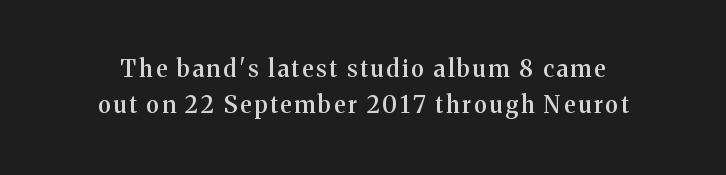
The image shows 23 px text type, upright; set normal line spacing (1.57x), not underlined.
